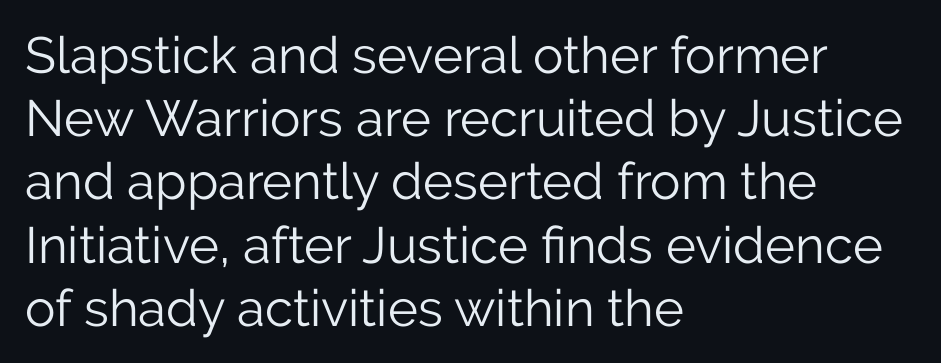
Q: Is the text bold? A: No.
Q: Is the text italic (slanted)? A: No, it is upright.
Q: Is the typeface a serif or a sans-serif typeface? A: Sans-serif.
Q: Is the text underlined? A: No.
Q: How is the paragraph aligned? A: Left-aligned.
Q: Is the spacing between letters normal or unusually wide? A: Normal.
Q: Width (condensed, normal, or wide)? A: Normal.
Q: Stroke contrast? A: Low.
Q: x-height? A: Medium.
Q: Monospaced? A: No.
